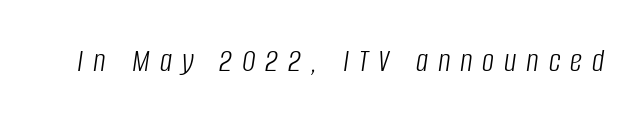
{"italic": "yes", "lean": "right", "slant_degrees": 8, "bold": "no", "weight": "light", "width": "condensed", "stroke_contrast": "low", "x_height": "large", "monospaced": "no", "underline": "no", "letter_spacing": "wide", "letter_spacing_em": 0.29, "glyph_px": 34}
